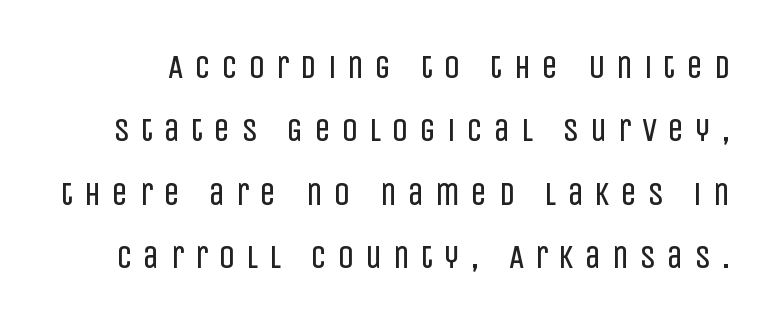
Q: Is the text bold? A: No.
Q: Is the text italic (slanted)? A: No, it is upright.
Q: Is the typeface a serif or a sans-serif typeface? A: Sans-serif.
Q: Is the text underlined? A: No.
Q: Is the spacing between letters normal or unusually wide? A: Unusually wide.
Q: Is the spacing between lines tight, normal or loose? A: Loose.
Q: Width (condensed, normal, or wide)? A: Condensed.
Q: Stroke contrast? A: Low.
Q: x-height? A: Large.
Q: Monospaced? A: No.
